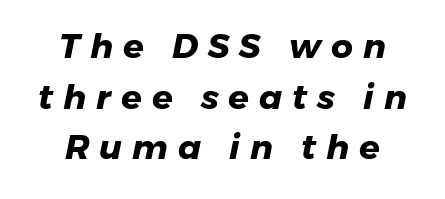
Q: Is the text bold? A: Yes.
Q: Is the typeface a serif or a sans-serif typeface? A: Sans-serif.
Q: Is the text underlined? A: No.
Q: Is the spacing between letters normal or unusually wide? A: Unusually wide.
Q: Is the spacing between lines tight, normal or loose? A: Normal.
Q: Width (condensed, normal, or wide)? A: Normal.
Q: Stroke contrast? A: Low.
Q: x-height? A: Medium.
Q: Monospaced? A: No.
